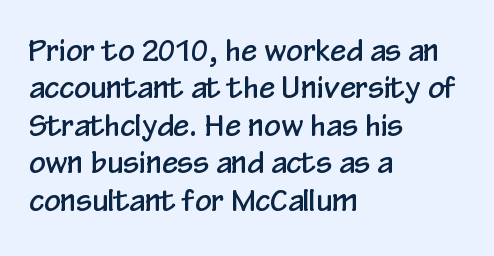
{"serif": "no", "italic": "no", "width": "condensed", "stroke_contrast": "low", "x_height": "medium", "monospaced": "no", "underline": "no", "align": "left", "line_spacing": "normal", "line_spacing_ratio": 1.29, "letter_spacing": "normal", "letter_spacing_em": 0.0, "glyph_px": 29}
